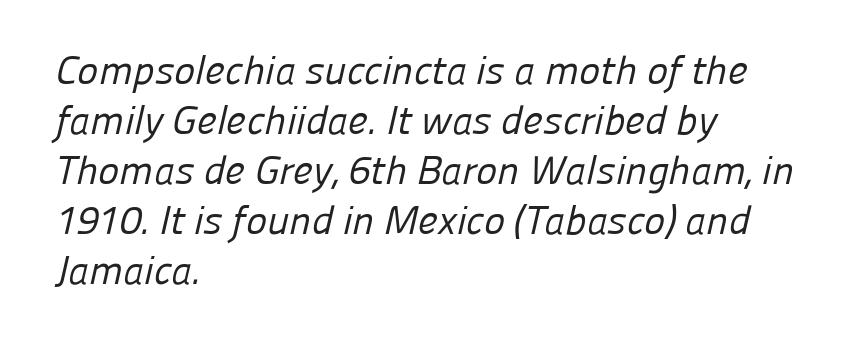
Q: Is the text bold? A: No.
Q: Is the typeface a serif or a sans-serif typeface? A: Sans-serif.
Q: Is the text underlined? A: No.
Q: How is the paragraph aligned? A: Left-aligned.
Q: Is the spacing between letters normal or unusually wide? A: Normal.
Q: Is the spacing between lines tight, normal or loose? A: Normal.
Q: Width (condensed, normal, or wide)? A: Normal.
Q: Stroke contrast? A: Low.
Q: x-height? A: Medium.
Q: Monospaced? A: No.
